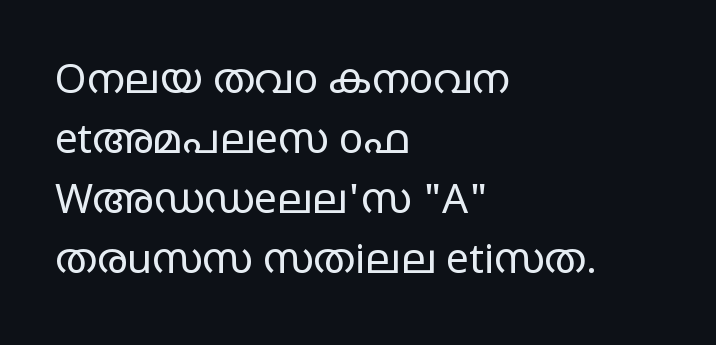
The string is rendered with underlining switched off. A typesetter would label this face a sans. Caption: standard tracking, unaltered. Does the copy run flush right? No — it runs flush left.
